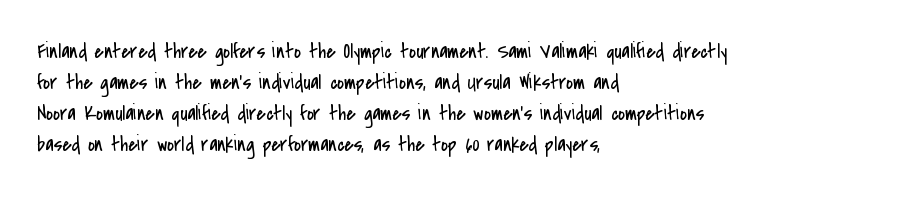
Q: Is the text bold? A: No.
Q: Is the text italic (slanted)? A: No, it is upright.
Q: Is the text underlined? A: No.
Q: How is the paragraph aligned? A: Left-aligned.
Q: Is the spacing between letters normal or unusually wide? A: Normal.
Q: Is the spacing between lines tight, normal or loose? A: Normal.
